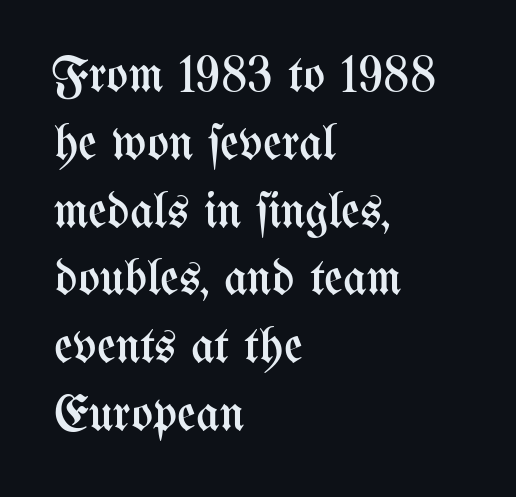
Q: Is the text bold? A: No.
Q: Is the text italic (slanted)? A: No, it is upright.
Q: Is the text underlined? A: No.
Q: How is the paragraph aligned? A: Left-aligned.
Q: Is the spacing between letters normal or unusually wide? A: Normal.
Q: Is the spacing between lines tight, normal or loose? A: Normal.
Q: Width (condensed, normal, or wide)? A: Condensed.
Q: Stroke contrast? A: Medium.
Q: x-height? A: Medium.
Q: Monospaced? A: No.
